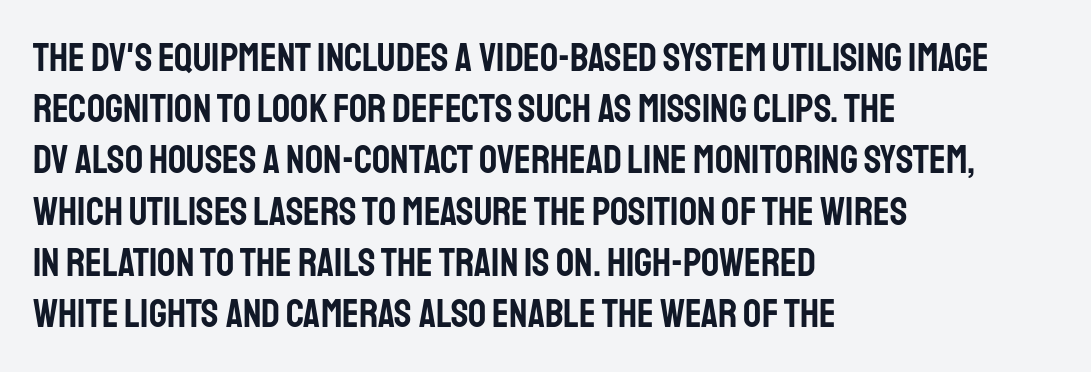
{"serif": "no", "italic": "no", "width": "condensed", "stroke_contrast": "low", "x_height": "large", "monospaced": "no", "underline": "no", "align": "left", "line_spacing": "normal", "line_spacing_ratio": 1.28, "letter_spacing": "normal", "letter_spacing_em": 0.0, "glyph_px": 40}
